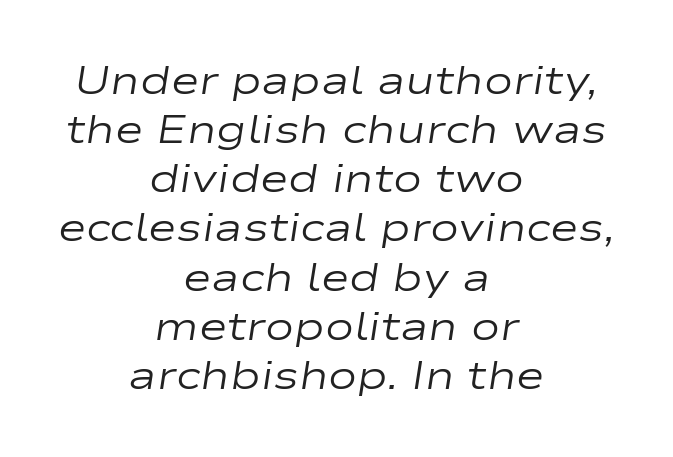
Compared with ordinary roman type, these characters are visibly tilted. Lines of text with bare space underneath. Looks like regular typesetting: each glyph gets only the width it needs. Vertical spacing — default. Both edges are ragged and mirror each other, which tells us the setting is centered.
